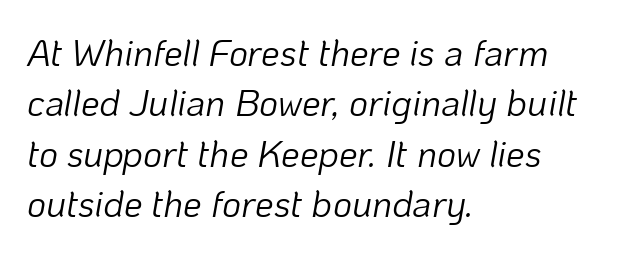
{"italic": "yes", "lean": "right", "slant_degrees": 10, "bold": "no", "weight": "light", "width": "normal", "stroke_contrast": "low", "x_height": "medium", "monospaced": "no", "underline": "no", "align": "left", "line_spacing": "normal", "line_spacing_ratio": 1.36, "letter_spacing": "normal", "letter_spacing_em": 0.0, "glyph_px": 37}
